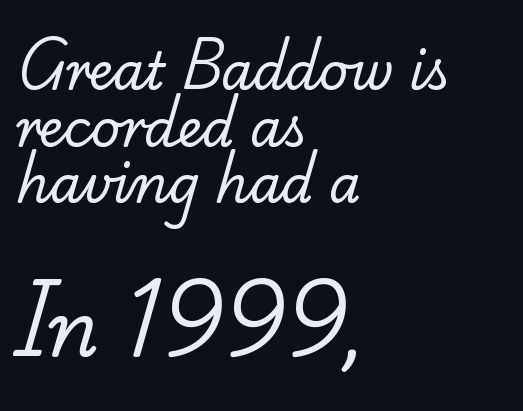
{"bold": "no", "weight": "regular", "width": "normal", "stroke_contrast": "low", "x_height": "small", "monospaced": "no", "underline": "no", "align": "left", "line_spacing": "tight", "line_spacing_ratio": 1.11, "letter_spacing": "normal", "letter_spacing_em": 0.0, "larger_block": "second", "size_ratio": 1.49, "glyph_px": 76}
